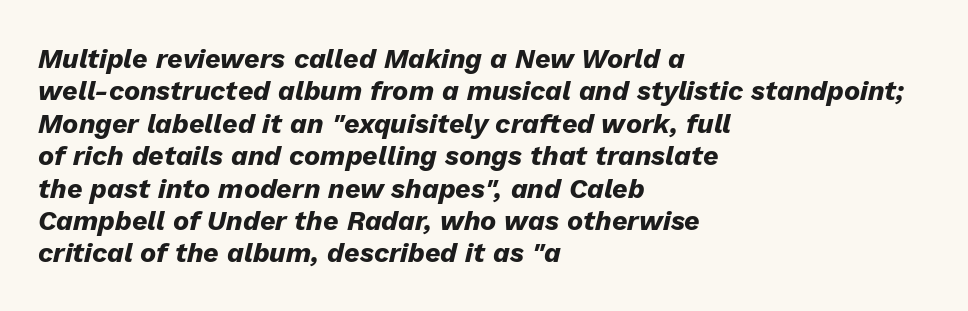
The image shows 27 px bold type, italic (leaning right); set left-aligned, line spacing 1.2x, normal letter spacing, not underlined.
